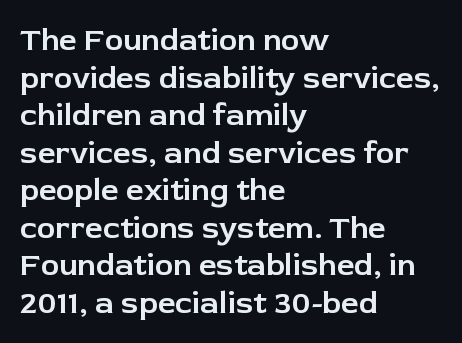
Q: Is the text italic (slanted)? A: No, it is upright.
Q: Is the typeface a serif or a sans-serif typeface? A: Sans-serif.
Q: Is the text underlined? A: No.
Q: How is the paragraph aligned? A: Left-aligned.
Q: Is the spacing between letters normal or unusually wide? A: Normal.
Q: Width (condensed, normal, or wide)? A: Normal.
Q: Stroke contrast? A: Low.
Q: x-height? A: Medium.
Q: Monospaced? A: No.
